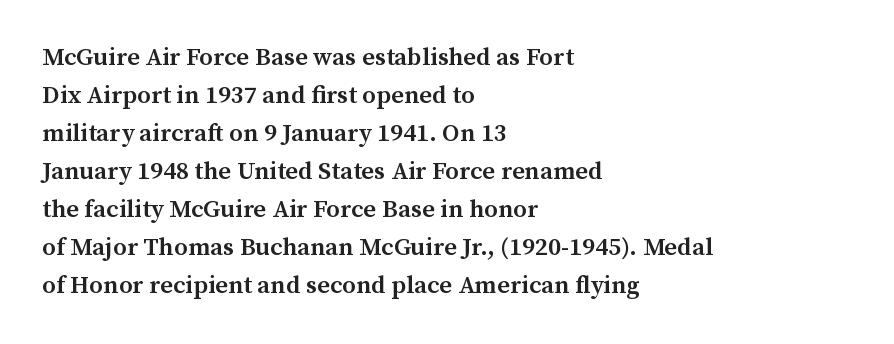
{"italic": "no", "bold": "semi", "underline": "no", "align": "left", "line_spacing": "normal", "line_spacing_ratio": 1.52, "letter_spacing": "normal", "letter_spacing_em": 0.0, "glyph_px": 25}
